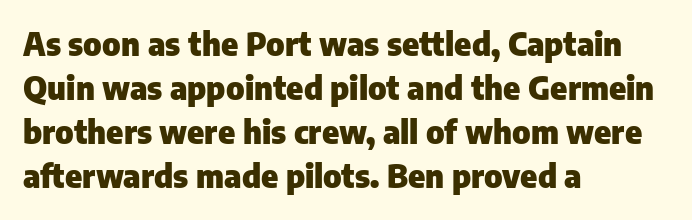
The image shows 32 px heavy sans-serif type, upright; set left-aligned, normal line spacing (1.38x), normal letter spacing, not underlined; low stroke contrast and a medium x-height.
